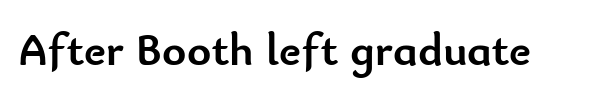
The image shows 46 px semibold sans-serif type, upright; set normal letter spacing, not underlined; low stroke contrast and a small x-height.
